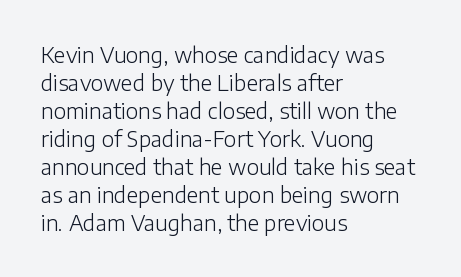
{"italic": "no", "bold": "no", "underline": "no", "align": "left", "line_spacing": "normal", "line_spacing_ratio": 1.33, "letter_spacing": "normal", "letter_spacing_em": 0.0, "glyph_px": 21}
